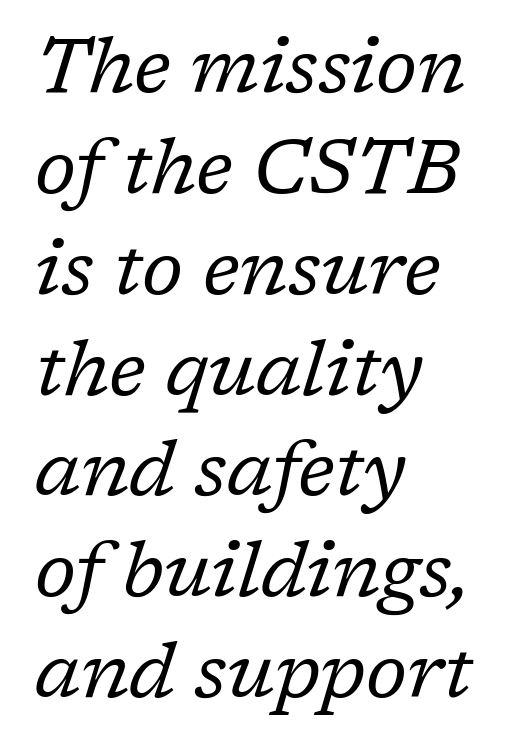
The characters are drawn with everyday or finer stroke widths. Does extra space separate the letters? No, they use regular spacing. Notice how the stems are inclined rather than vertical — that's the hallmark of italics. These lines are rendered in a variable-pitch font. Underlining? Definitely not there. Each letter's strokes conclude with small projecting serifs.
